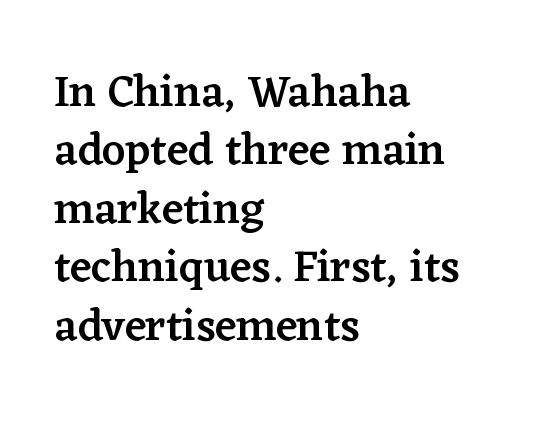
Is there much room between lines? A standard amount, neither cramped nor airy. No italicization has been applied; the sample stays upright. Standard letterfit; no display-style spreading of the glyphs. Descenders are the only things crossing below the line.
